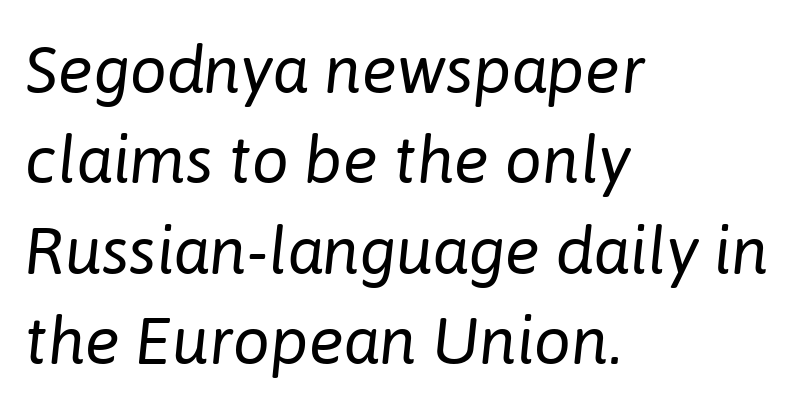
Q: Is the text bold? A: No.
Q: Is the text italic (slanted)? A: Yes, it leans right by about 6 degrees.
Q: Is the text underlined? A: No.
Q: How is the paragraph aligned? A: Left-aligned.
Q: Is the spacing between letters normal or unusually wide? A: Normal.
Q: Is the spacing between lines tight, normal or loose? A: Normal.
Q: Width (condensed, normal, or wide)? A: Normal.
Q: Stroke contrast? A: Low.
Q: x-height? A: Medium.
Q: Monospaced? A: No.
